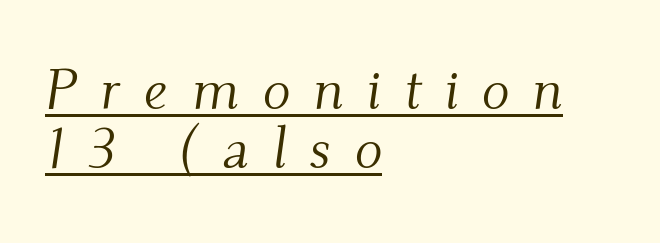
The image shows 58 px light serif type, italic (leaning right); set left-aligned, tight line spacing (1.02x), unusually wide letter spacing (+0.4 em), underlined; medium stroke contrast and a small x-height.
